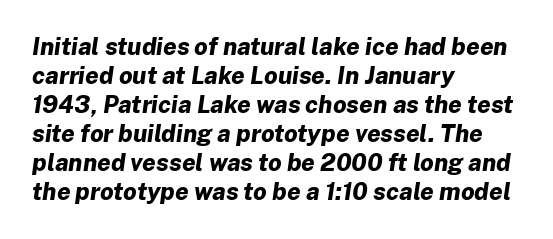
{"italic": "yes", "lean": "right", "slant_degrees": 8, "bold": "yes", "underline": "no", "align": "left", "line_spacing_ratio": 1.21, "letter_spacing": "normal", "letter_spacing_em": 0.0, "glyph_px": 24}
